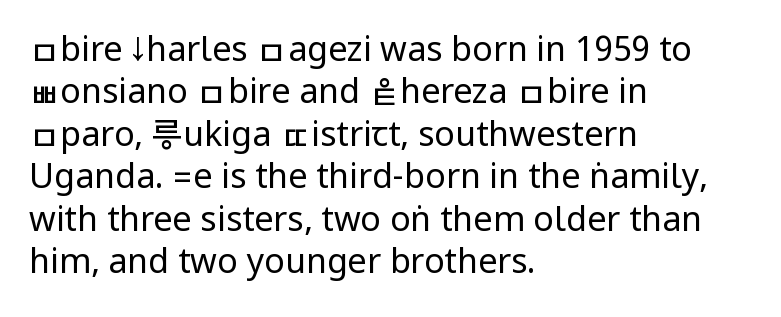
The letterforms sit at book weight or below. The letters stand upright; this is a roman face. One glance says typical: line gaps are just what's usual. The space directly below the letters is spotless.
